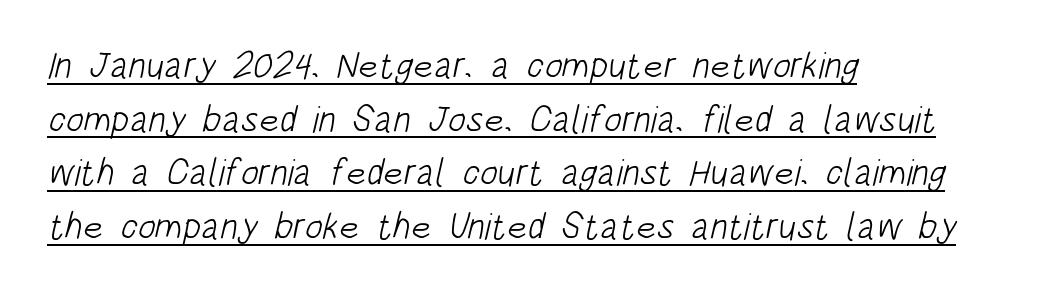
The typesetting does not lean heavy: it is not bold. Descenders here cross a horizontal rule under the line. Line spacing here is normal. Character widths vary here, with narrow letters taking less room than wide ones.
